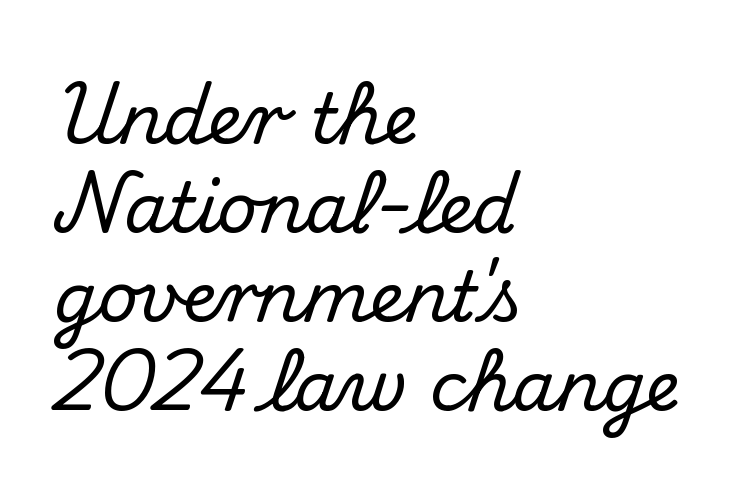
{"serif": "yes", "width": "normal", "stroke_contrast": "medium", "x_height": "small", "monospaced": "no", "underline": "no", "align": "left", "line_spacing": "normal", "line_spacing_ratio": 1.29, "letter_spacing": "normal", "letter_spacing_em": 0.0, "glyph_px": 69}
